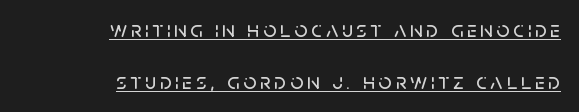
The image shows 23 px text type, upright; set right-aligned, loose line spacing (2.25x), underlined.
